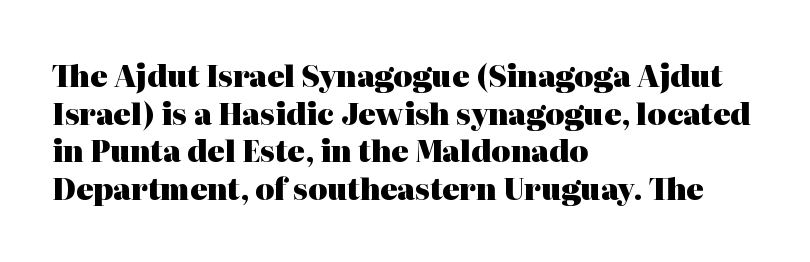
The image shows 29 px heavy serif type, upright; set left-aligned, normal line spacing (1.3x), normal letter spacing, not underlined; high stroke contrast and a medium x-height.
